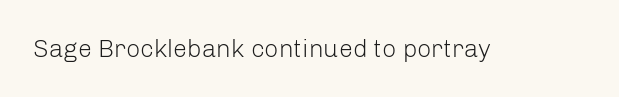
The rendering keeps characters at their native spacing. The font sits on the lighter half of the weight spectrum, regular included. Quick note: underline off. Is there any slant? The stems are plumb.
